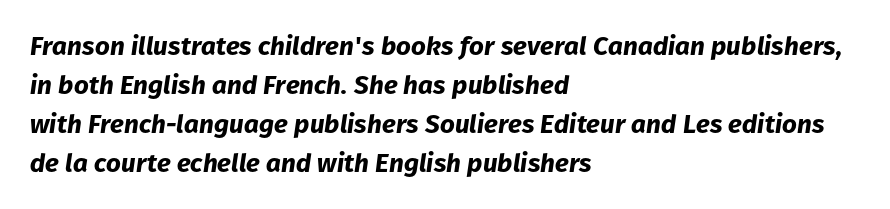
Q: Is the text bold? A: Yes.
Q: Is the text italic (slanted)? A: Yes, it leans right by about 8 degrees.
Q: Is the text underlined? A: No.
Q: How is the paragraph aligned? A: Left-aligned.
Q: Is the spacing between letters normal or unusually wide? A: Normal.
Q: Is the spacing between lines tight, normal or loose? A: Normal.
